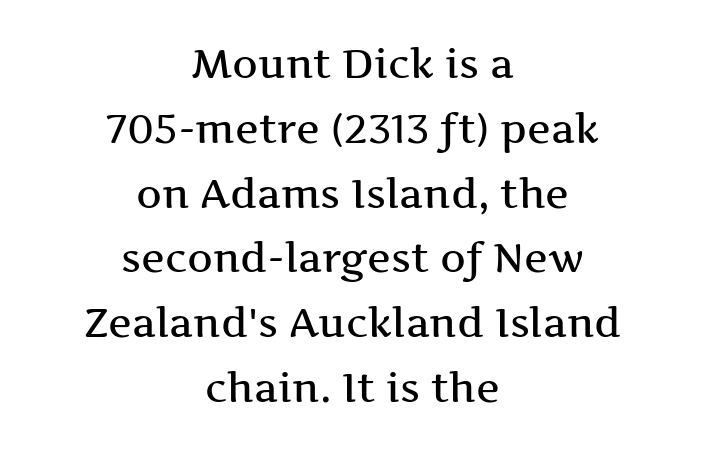
The image shows 40 px wide serif type, upright; set centered, normal line spacing (1.62x), normal letter spacing, not underlined; medium stroke contrast and a medium x-height.
